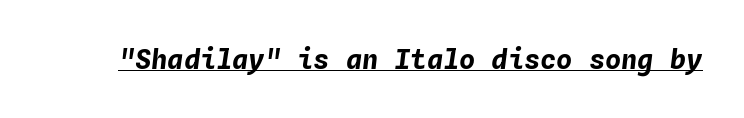
{"italic": "yes", "lean": "right", "slant_degrees": 4, "bold": "yes", "underline": "yes", "letter_spacing": "normal", "letter_spacing_em": 0.0, "glyph_px": 27}
